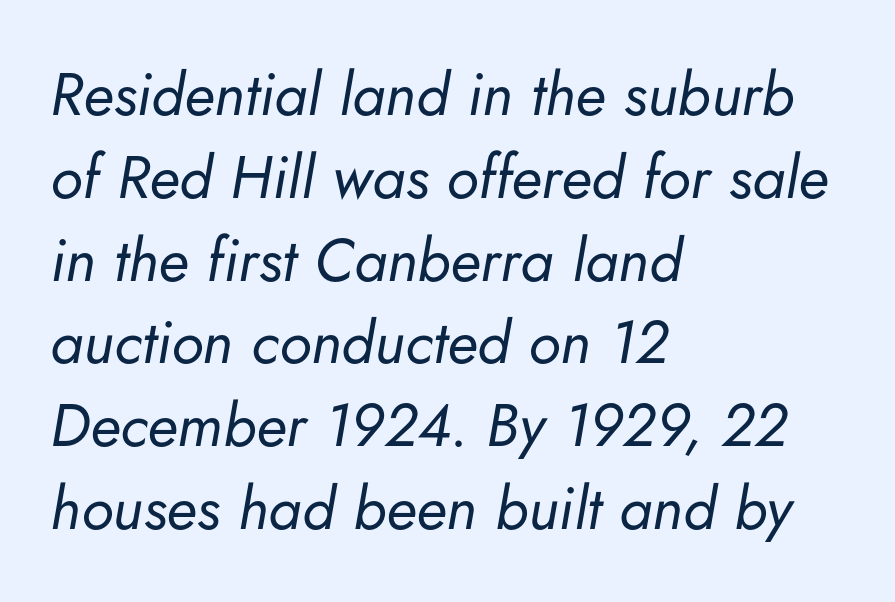
Stems here are at most as thick as an everyday book face. Which margin do the lines hug? The left one — the right edge is uneven. The font's italic variant was chosen for this text. Compared with typical body copy, the letter spacing here is the same. The space beneath each line is pristine and unruled. Baseline-to-baseline distance is the conventional proportion of letter height.
